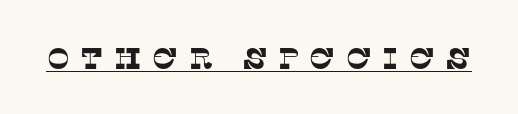
The image shows 30 px serif type; set unusually wide letter spacing (+0.35 em), underlined; low stroke contrast and a large x-height.
